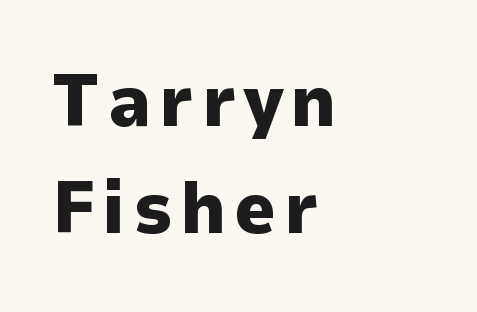
Q: Is the text bold? A: Yes.
Q: Is the text italic (slanted)? A: No, it is upright.
Q: Is the typeface a serif or a sans-serif typeface? A: Sans-serif.
Q: Is the text underlined? A: No.
Q: How is the paragraph aligned? A: Left-aligned.
Q: Is the spacing between lines tight, normal or loose? A: Normal.
Q: Width (condensed, normal, or wide)? A: Normal.
Q: Stroke contrast? A: Low.
Q: x-height? A: Medium.
Q: Monospaced? A: No.
